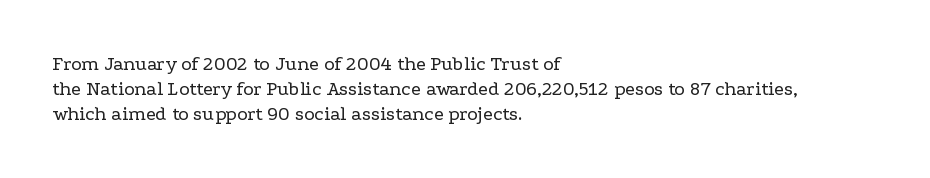
{"italic": "no", "bold": "no", "underline": "no", "align": "left", "line_spacing": "normal", "line_spacing_ratio": 1.26, "letter_spacing": "normal", "letter_spacing_em": 0.0, "glyph_px": 20}
